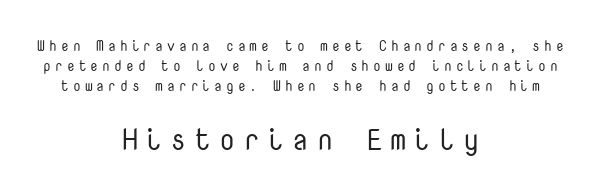
The characters are drawn with everyday or finer stroke widths. Nobody drew a line under any word here. The glyphs in this specimen are sans serif. The lower block of text is set noticeably larger than the block above it.
